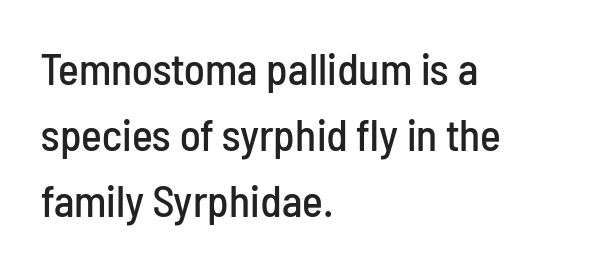
{"serif": "no", "italic": "no", "width": "condensed", "stroke_contrast": "low", "x_height": "medium", "monospaced": "no", "underline": "no", "align": "left", "line_spacing": "normal", "line_spacing_ratio": 1.5, "letter_spacing": "normal", "letter_spacing_em": 0.0, "glyph_px": 44}
